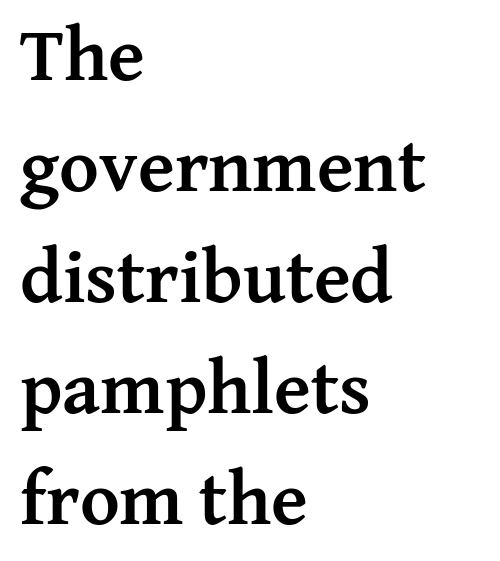
Q: Is the text bold? A: Yes.
Q: Is the text italic (slanted)? A: No, it is upright.
Q: Is the typeface a serif or a sans-serif typeface? A: Serif.
Q: Is the text underlined? A: No.
Q: How is the paragraph aligned? A: Left-aligned.
Q: Is the spacing between letters normal or unusually wide? A: Normal.
Q: Is the spacing between lines tight, normal or loose? A: Normal.
Q: Width (condensed, normal, or wide)? A: Normal.
Q: Stroke contrast? A: Medium.
Q: x-height? A: Medium.
Q: Monospaced? A: No.
